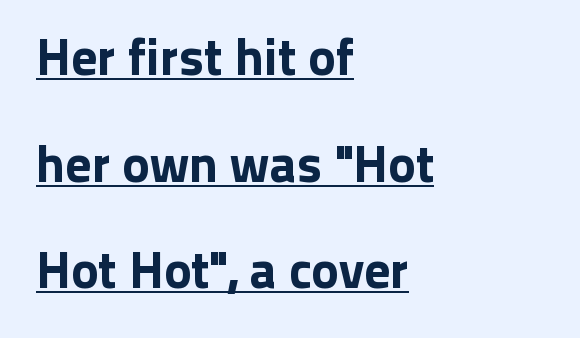
{"serif": "no", "italic": "no", "width": "normal", "stroke_contrast": "low", "x_height": "medium", "monospaced": "no", "underline": "yes", "align": "left", "line_spacing": "loose", "line_spacing_ratio": 2.05, "letter_spacing": "normal", "letter_spacing_em": 0.0, "glyph_px": 52}
